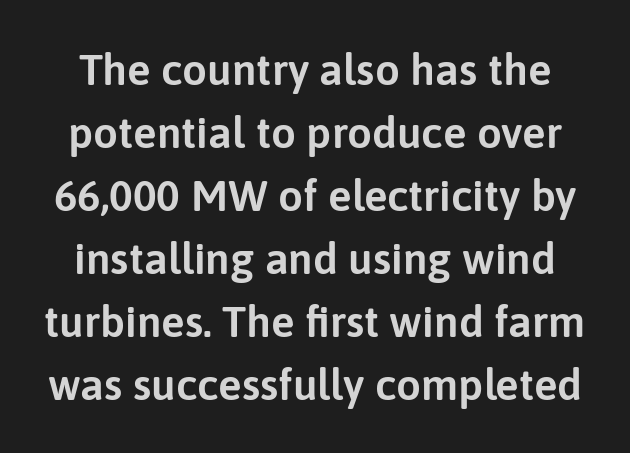
Is this a fixed-width face? No — the glyphs have proportional, varying widths. The lettering holds an erect, upright posture throughout. Honestly, the row spacing looks completely unremarkable. Plain, unruled lines of type. The typeface chosen for these lines omits serifs. Each word holds together tightly as a unit, with standard inter-letter gaps.
